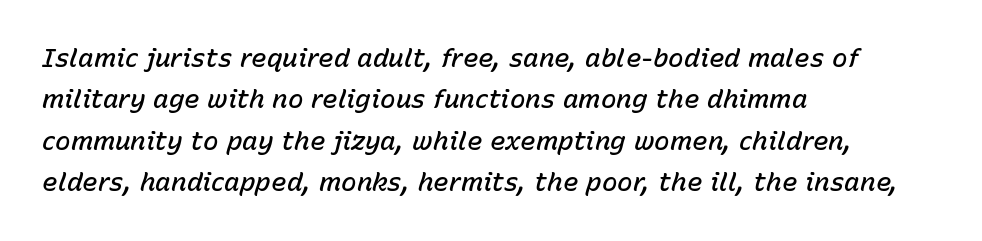
The image shows 26 px text type, italic (leaning right); set left-aligned, normal line spacing (1.59x), normal letter spacing, not underlined.
